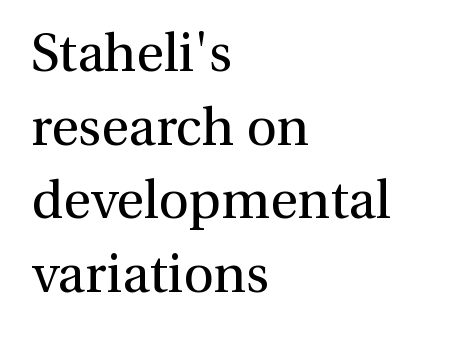
The image shows 53 px regular-weight serif type, upright; set left-aligned, normal line spacing (1.39x), normal letter spacing, not underlined; medium stroke contrast and a medium x-height.
